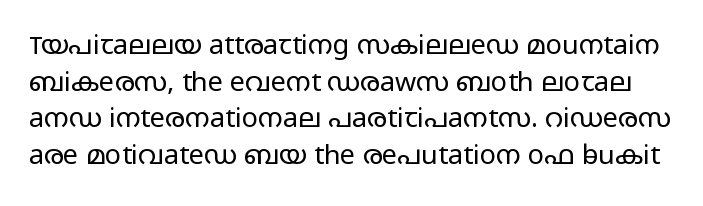
Q: Is the text bold? A: No.
Q: Is the text italic (slanted)? A: No, it is upright.
Q: Is the text underlined? A: No.
Q: Is the spacing between letters normal or unusually wide? A: Normal.
Q: Is the spacing between lines tight, normal or loose? A: Normal.
